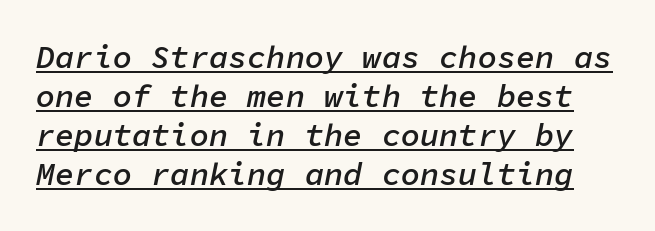
Q: Is the text bold? A: Semi-bold.
Q: Is the text italic (slanted)? A: Yes, it leans right by about 11 degrees.
Q: Is the text underlined? A: Yes.
Q: Is the spacing between letters normal or unusually wide? A: Normal.
Q: Width (condensed, normal, or wide)? A: Normal.
Q: Stroke contrast? A: Low.
Q: x-height? A: Medium.
Q: Monospaced? A: Yes.
